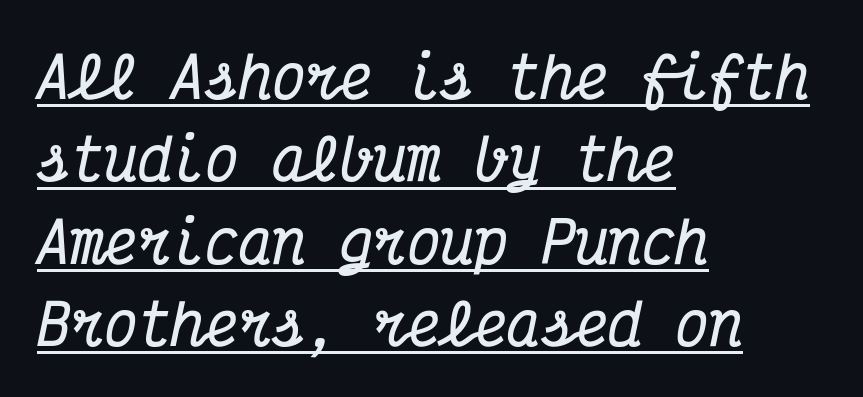
Q: Is the text bold? A: Yes.
Q: Is the text italic (slanted)? A: Yes, it leans right by about 12 degrees.
Q: Is the typeface a serif or a sans-serif typeface? A: Serif.
Q: Is the text underlined? A: Yes.
Q: How is the paragraph aligned? A: Left-aligned.
Q: Is the spacing between letters normal or unusually wide? A: Normal.
Q: Is the spacing between lines tight, normal or loose? A: Normal.
Q: Width (condensed, normal, or wide)? A: Condensed.
Q: Stroke contrast? A: Medium.
Q: x-height? A: Medium.
Q: Monospaced? A: Yes.
